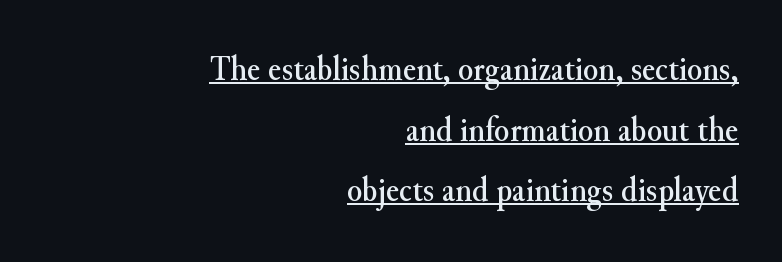
Q: Is the text italic (slanted)? A: No, it is upright.
Q: Is the typeface a serif or a sans-serif typeface? A: Serif.
Q: Is the text underlined? A: Yes.
Q: How is the paragraph aligned? A: Right-aligned.
Q: Is the spacing between letters normal or unusually wide? A: Normal.
Q: Width (condensed, normal, or wide)? A: Normal.
Q: Stroke contrast? A: Medium.
Q: x-height? A: Small.
Q: Monospaced? A: No.
